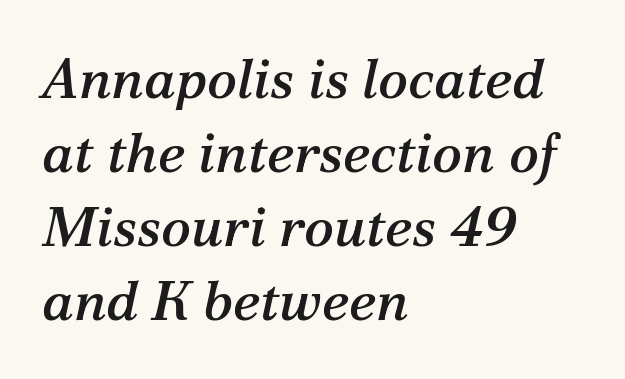
Q: Is the text italic (slanted)? A: Yes, it leans right by about 12 degrees.
Q: Is the typeface a serif or a sans-serif typeface? A: Serif.
Q: Is the text underlined? A: No.
Q: How is the paragraph aligned? A: Left-aligned.
Q: Is the spacing between letters normal or unusually wide? A: Normal.
Q: Is the spacing between lines tight, normal or loose? A: Normal.
Q: Width (condensed, normal, or wide)? A: Normal.
Q: Stroke contrast? A: Medium.
Q: x-height? A: Medium.
Q: Monospaced? A: No.
